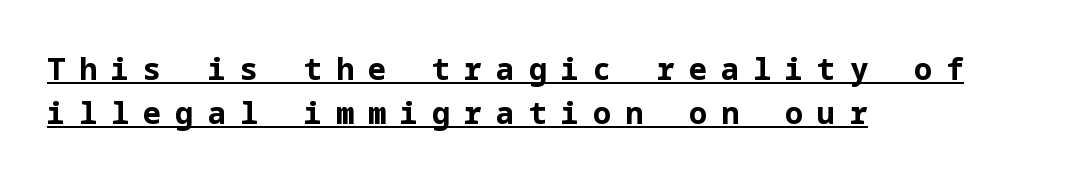
{"serif": "no", "italic": "no", "bold": "yes", "weight": "bold", "width": "normal", "stroke_contrast": "low", "x_height": "medium", "underline": "yes", "align": "left", "line_spacing": "normal", "line_spacing_ratio": 1.46, "letter_spacing": "wide", "letter_spacing_em": 0.47, "glyph_px": 30}
